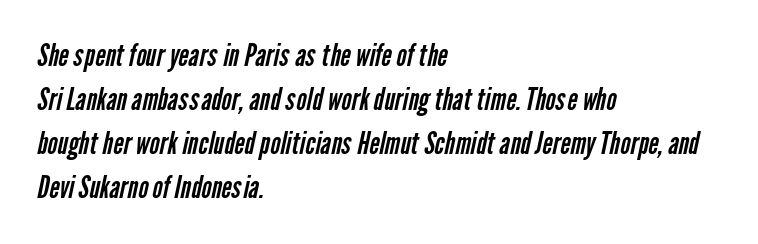
Q: Is the text bold? A: No.
Q: Is the typeface a serif or a sans-serif typeface? A: Sans-serif.
Q: Is the text underlined? A: No.
Q: How is the paragraph aligned? A: Left-aligned.
Q: Is the spacing between letters normal or unusually wide? A: Normal.
Q: Is the spacing between lines tight, normal or loose? A: Normal.
Q: Width (condensed, normal, or wide)? A: Condensed.
Q: Stroke contrast? A: Low.
Q: x-height? A: Medium.
Q: Monospaced? A: No.
